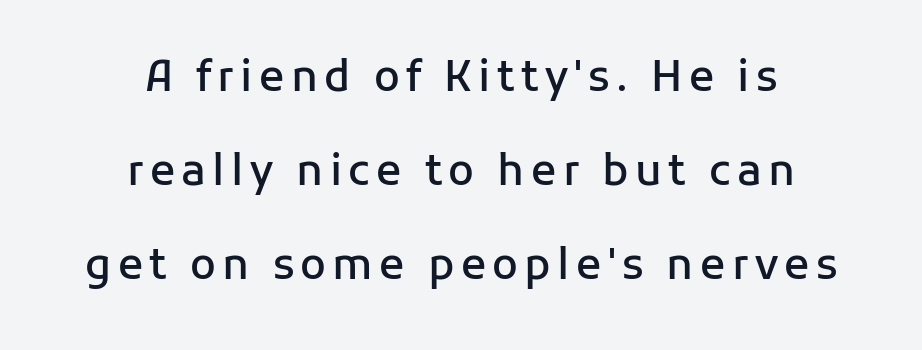
Q: Is the text bold? A: Semi-bold.
Q: Is the text italic (slanted)? A: No, it is upright.
Q: Is the typeface a serif or a sans-serif typeface? A: Sans-serif.
Q: Is the text underlined? A: No.
Q: How is the paragraph aligned? A: Centered.
Q: Is the spacing between lines tight, normal or loose? A: Loose.
Q: Width (condensed, normal, or wide)? A: Normal.
Q: Stroke contrast? A: Low.
Q: x-height? A: Medium.
Q: Monospaced? A: No.
